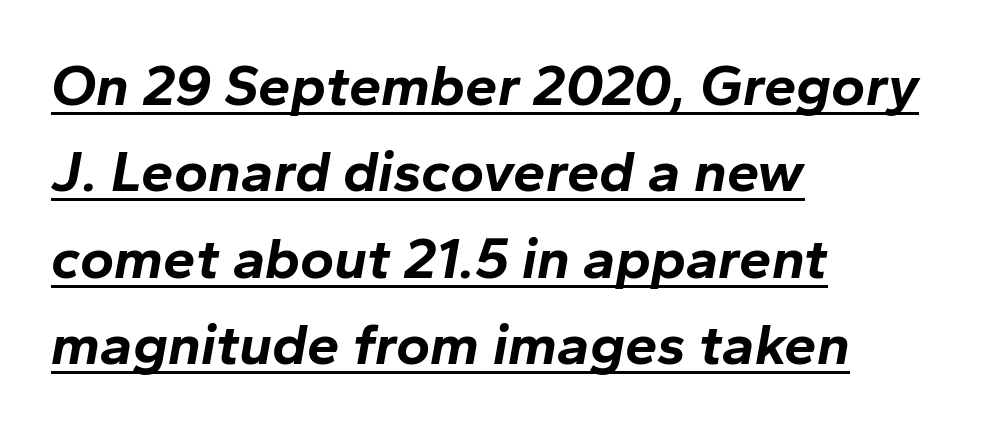
Summary of vertical rhythm: regular, with standard interline spacing. Rendered with sloped, italic letterforms. The rendered words wear a rule along their underside. Pretty heavy lettering here — definitely bold. The letters advance in unequal steps, a hallmark of proportional type. These lines keep a tight, regular rhythm from letter to letter.
